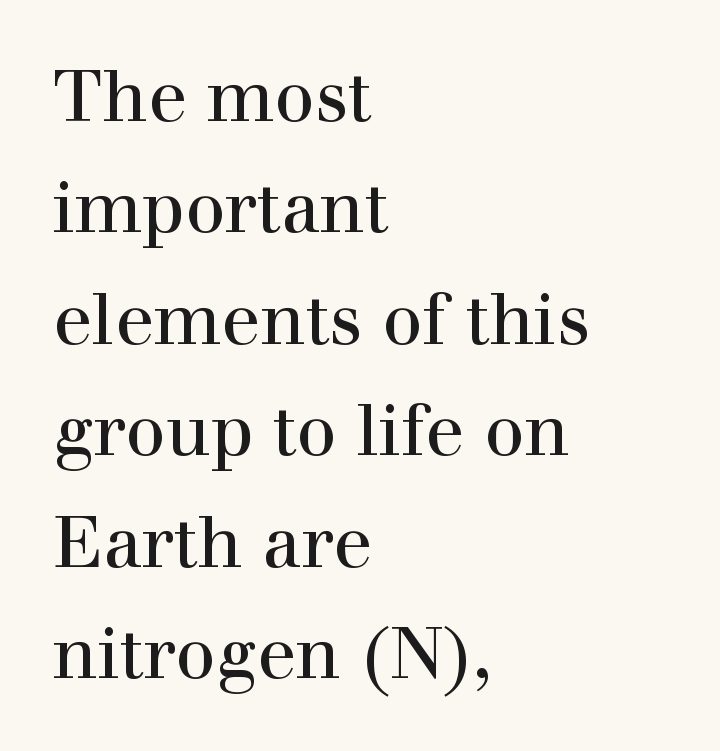
Q: Is the text italic (slanted)? A: No, it is upright.
Q: Is the typeface a serif or a sans-serif typeface? A: Serif.
Q: Is the text underlined? A: No.
Q: How is the paragraph aligned? A: Left-aligned.
Q: Is the spacing between letters normal or unusually wide? A: Normal.
Q: Is the spacing between lines tight, normal or loose? A: Normal.
Q: Width (condensed, normal, or wide)? A: Normal.
Q: x-height? A: Medium.
Q: Monospaced? A: No.
